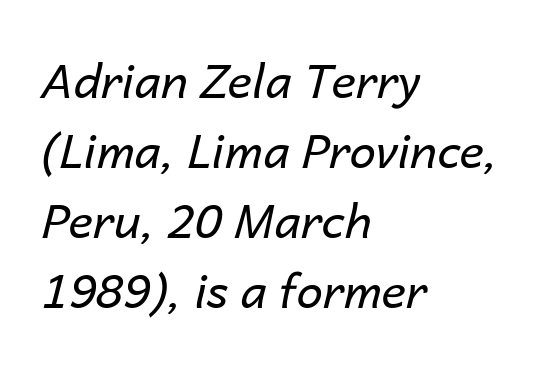
Short and long lines alike share a common starting point at left. Caption: face not bold, strokes unweighted. Default kerning and tracking; the words read as compact shapes. Every character sits at an angle, as italics do.
